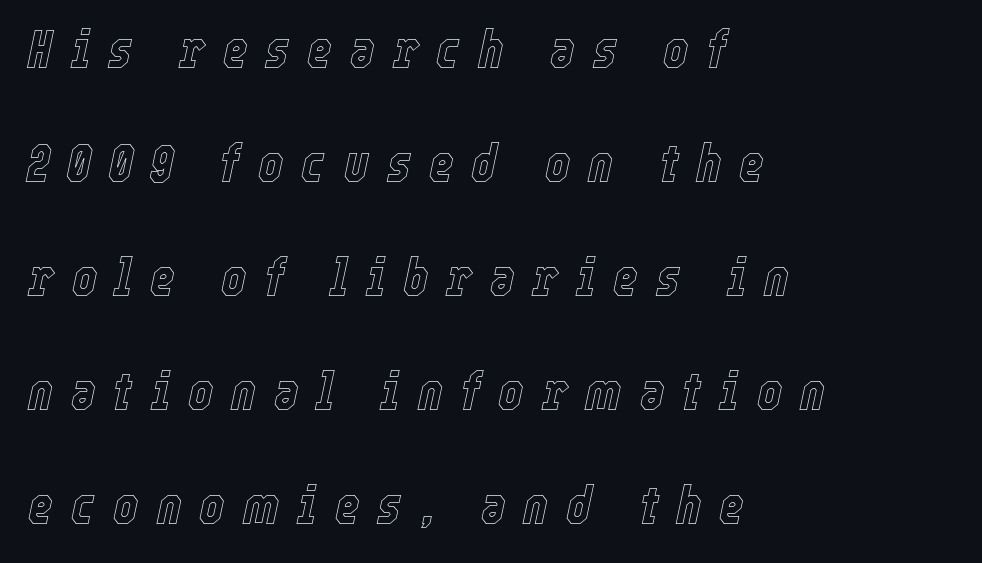
Q: Is the text italic (slanted)? A: Yes, it leans right by about 12 degrees.
Q: Is the text underlined? A: No.
Q: How is the paragraph aligned? A: Left-aligned.
Q: Is the spacing between letters normal or unusually wide? A: Unusually wide.
Q: Is the spacing between lines tight, normal or loose? A: Loose.
Q: Width (condensed, normal, or wide)? A: Condensed.
Q: x-height? A: Medium.
Q: Monospaced? A: No.
